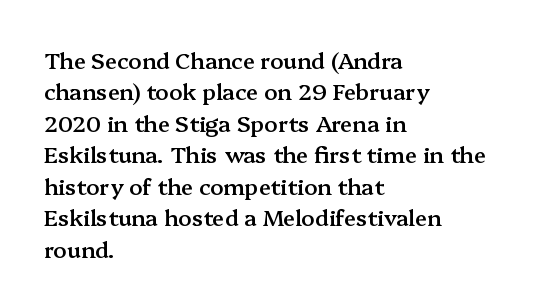
{"italic": "no", "bold": "semi", "underline": "no", "align": "left", "line_spacing": "normal", "line_spacing_ratio": 1.43, "letter_spacing": "normal", "letter_spacing_em": 0.0, "glyph_px": 22}
